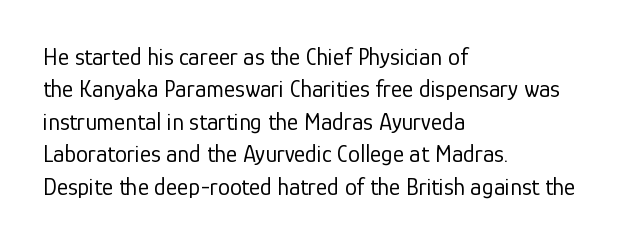
Q: Is the text bold? A: No.
Q: Is the text italic (slanted)? A: No, it is upright.
Q: Is the text underlined? A: No.
Q: How is the paragraph aligned? A: Left-aligned.
Q: Is the spacing between letters normal or unusually wide? A: Normal.
Q: Is the spacing between lines tight, normal or loose? A: Normal.
